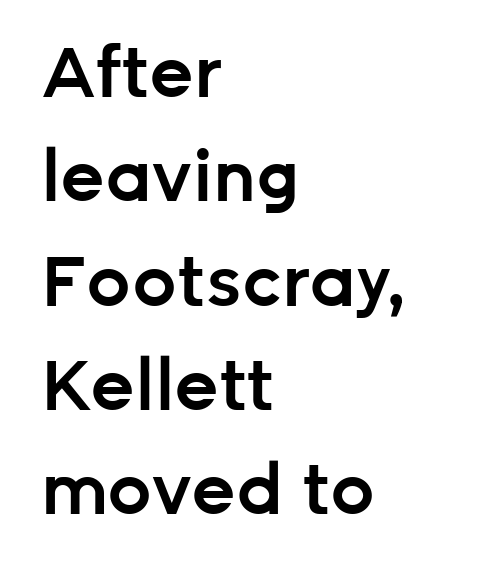
The image shows 70 px semibold sans-serif type, upright; set left-aligned, normal line spacing (1.49x), normal letter spacing, not underlined; low stroke contrast and a medium x-height.
